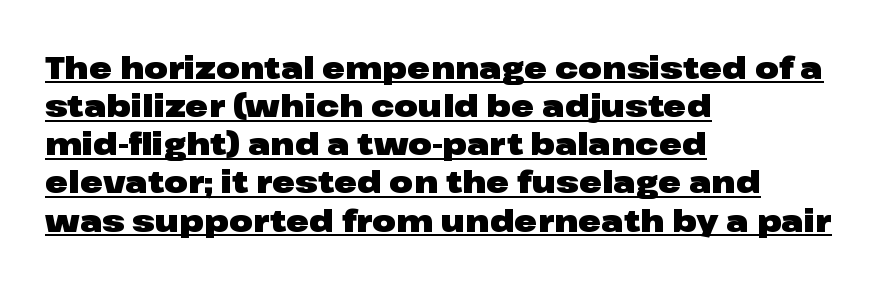
Weight: bold. The rendering uses natural spacing where letterforms have individual widths. The letters sit at their default tracking, neither squeezed nor spread. Every row of glyphs begins at an identical x-position on the left. The lettering holds an erect, upright posture throughout. The glyphs in this specimen are sans serif.
